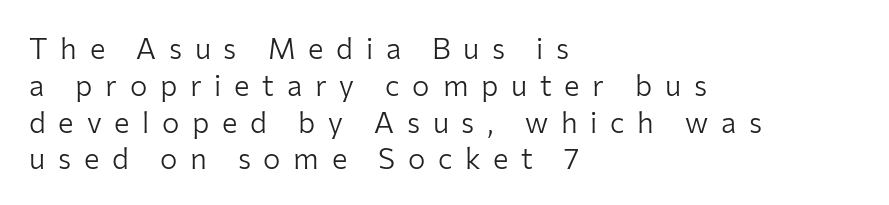
The rendering uses natural spacing where letterforms have individual widths. Any mark beneath the type? The region is blank. Letter spacing: wide. A typesetter would call this leading conventional body-copy spacing. Is the stroke heavy? The answer is a plain regular-or-lighter. If you drew a ruler down the left edge, every line would touch it.
